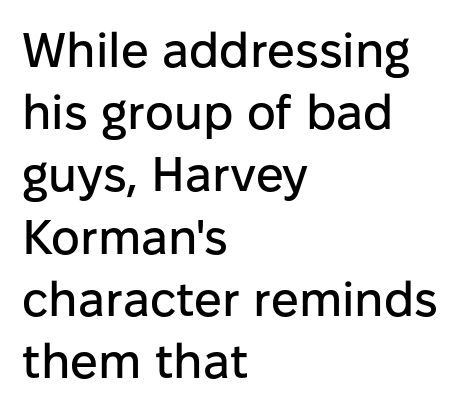
A typesetter would call this proportional, since set widths differ per character. Is the block centered? No — it sits flush against the left margin. In terms of letterform style, serifs are entirely absent. Interline gaps are of average width in this sample. Honestly, there is no underline to notice here at all. This is roman type, the default non-slanted kind.
